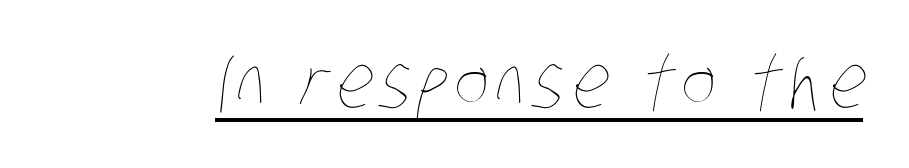
Spacing verdict: proportional, widths tailored to each character. The rendered words wear a rule along their underside. Letters have the restrained weight of plain body copy at most.
